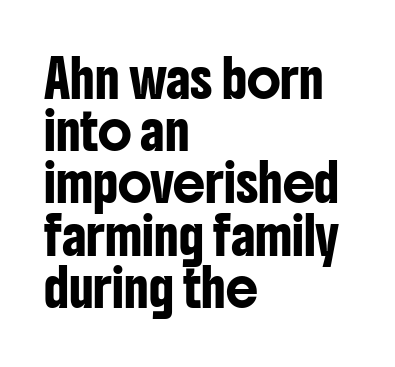
The image shows 36 px condensed sans-serif type, upright; set left-aligned, normal line spacing (1.45x), normal letter spacing, not underlined; low stroke contrast and a medium x-height.
